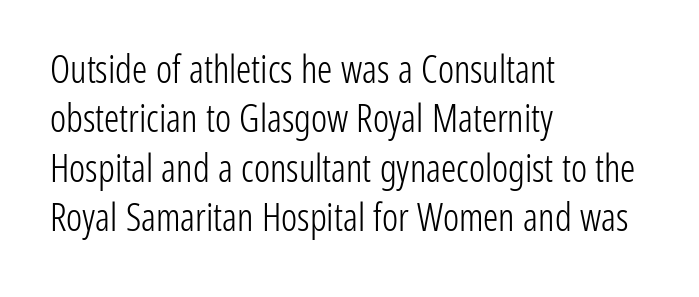
Q: Is the text bold? A: No.
Q: Is the text italic (slanted)? A: No, it is upright.
Q: Is the typeface a serif or a sans-serif typeface? A: Sans-serif.
Q: Is the text underlined? A: No.
Q: How is the paragraph aligned? A: Left-aligned.
Q: Is the spacing between letters normal or unusually wide? A: Normal.
Q: Is the spacing between lines tight, normal or loose? A: Normal.
Q: Width (condensed, normal, or wide)? A: Condensed.
Q: Stroke contrast? A: Low.
Q: x-height? A: Medium.
Q: Monospaced? A: No.
